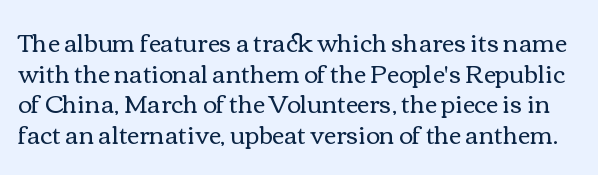
Q: Is the text bold? A: No.
Q: Is the text italic (slanted)? A: No, it is upright.
Q: Is the text underlined? A: No.
Q: Is the spacing between letters normal or unusually wide? A: Normal.
Q: Is the spacing between lines tight, normal or loose? A: Normal.
